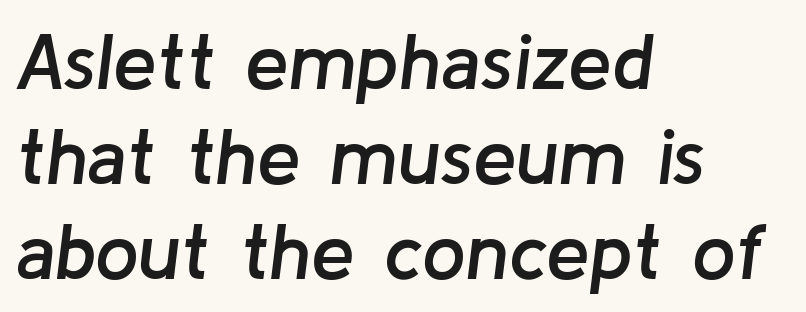
Character widths vary here, with narrow letters taking less room than wide ones. These lines stack with their left ends in a neat column. On the weight axis this lands at semibold, roughly 600. Default kerning and tracking; the words read as compact shapes.
